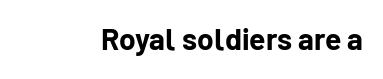
{"serif": "no", "italic": "no", "bold": "yes", "weight": "bold", "width": "normal", "stroke_contrast": "low", "x_height": "medium", "monospaced": "no", "underline": "no", "letter_spacing": "normal", "letter_spacing_em": 0.0, "glyph_px": 30}
